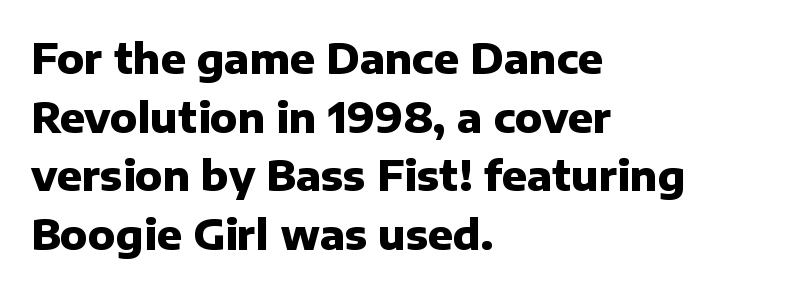
Q: Is the text bold? A: Yes.
Q: Is the text italic (slanted)? A: No, it is upright.
Q: Is the typeface a serif or a sans-serif typeface? A: Sans-serif.
Q: Is the text underlined? A: No.
Q: How is the paragraph aligned? A: Left-aligned.
Q: Is the spacing between letters normal or unusually wide? A: Normal.
Q: Is the spacing between lines tight, normal or loose? A: Normal.
Q: Width (condensed, normal, or wide)? A: Normal.
Q: Stroke contrast? A: Low.
Q: x-height? A: Medium.
Q: Monospaced? A: No.
